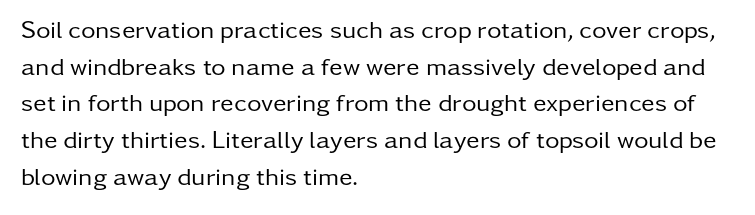
{"italic": "no", "bold": "no", "underline": "no", "align": "left", "line_spacing": "normal", "line_spacing_ratio": 1.47, "letter_spacing": "normal", "letter_spacing_em": 0.0, "glyph_px": 25}
